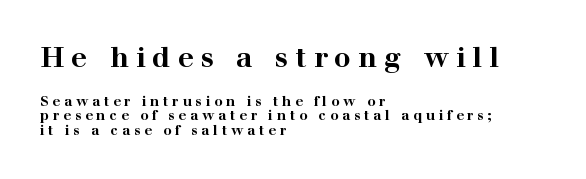
Look at the glyph heights: the upper group is clearly the bigger setting. This sample trades vertical openness for compactness between lines. Plain, unruled lines of type. A dark, heavy texture on the line: the type is bold.
